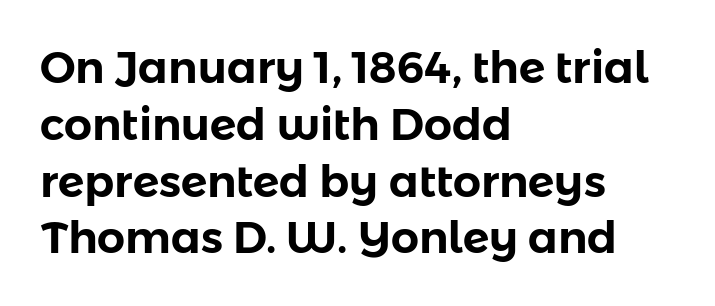
The image shows 44 px sans-serif type, upright; set left-aligned, normal line spacing (1.29x), normal letter spacing, not underlined; low stroke contrast and a medium x-height.
